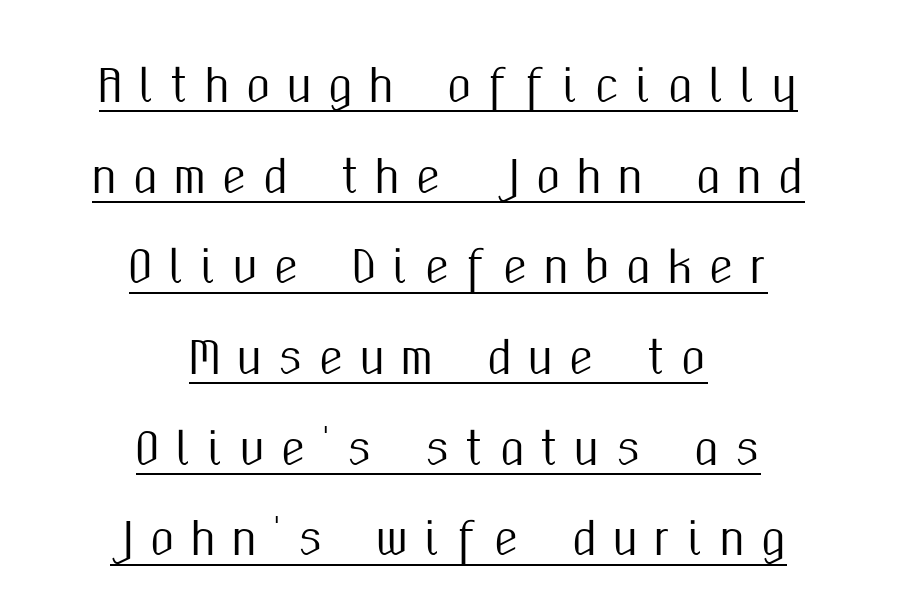
The image shows 44 px condensed sans-serif type, upright; set centered, loose line spacing (2.06x), unusually wide letter spacing (+0.37 em), underlined; medium stroke contrast and a medium x-height.
